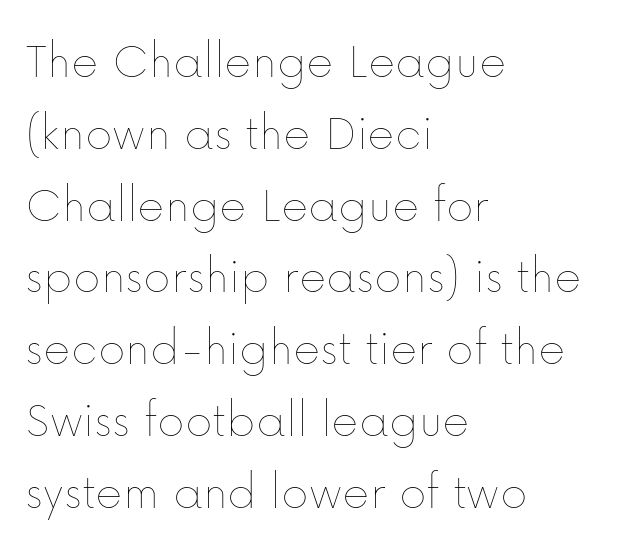
The image shows 52 px thin type, upright; set left-aligned, normal line spacing (1.38x), normal letter spacing, not underlined; low stroke contrast and a medium x-height.
